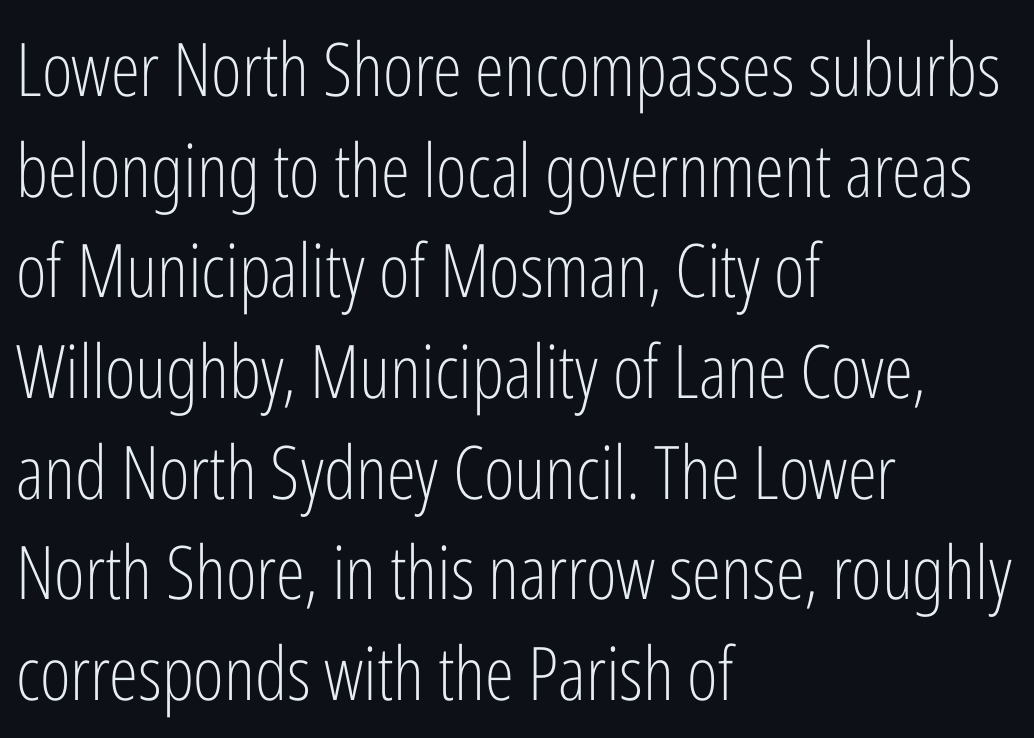
The image shows 74 px light, condensed sans-serif type, upright; set left-aligned, normal line spacing (1.36x), normal letter spacing, not underlined; low stroke contrast and a medium x-height.
